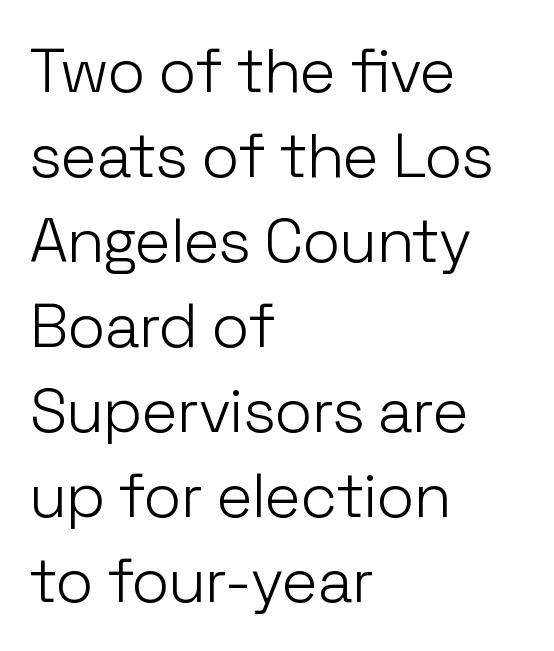
{"serif": "no", "italic": "no", "bold": "no", "weight": "light", "width": "normal", "stroke_contrast": "low", "x_height": "medium", "monospaced": "no", "underline": "no", "align": "left", "line_spacing": "normal", "line_spacing_ratio": 1.37, "letter_spacing": "normal", "letter_spacing_em": 0.0, "glyph_px": 62}
